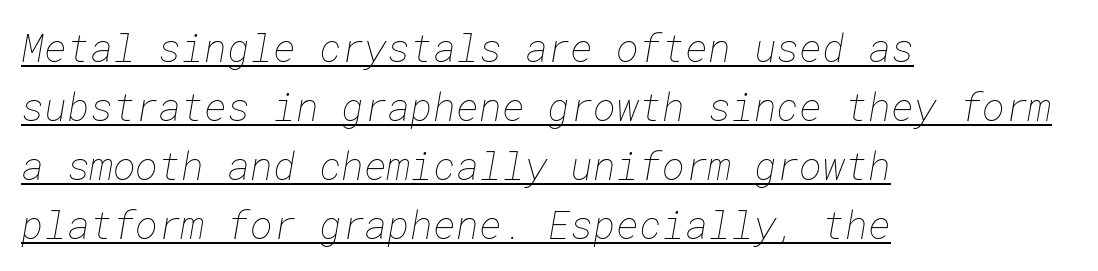
Q: Is the text bold? A: No.
Q: Is the text underlined? A: Yes.
Q: How is the paragraph aligned? A: Left-aligned.
Q: Is the spacing between letters normal or unusually wide? A: Normal.
Q: Is the spacing between lines tight, normal or loose? A: Normal.
Q: Width (condensed, normal, or wide)? A: Normal.
Q: Stroke contrast? A: Low.
Q: x-height? A: Medium.
